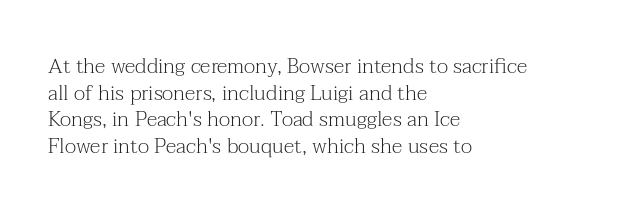
The image shows 21 px text type, upright; set left-aligned, normal line spacing (1.27x), normal letter spacing, not underlined.
